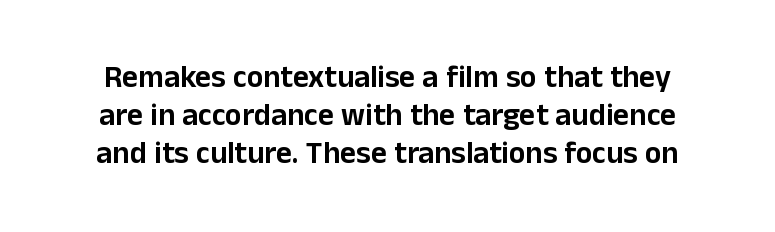
Q: Is the text italic (slanted)? A: No, it is upright.
Q: Is the typeface a serif or a sans-serif typeface? A: Sans-serif.
Q: Is the text underlined? A: No.
Q: Is the spacing between letters normal or unusually wide? A: Normal.
Q: Width (condensed, normal, or wide)? A: Normal.
Q: Stroke contrast? A: Low.
Q: x-height? A: Medium.
Q: Monospaced? A: No.
